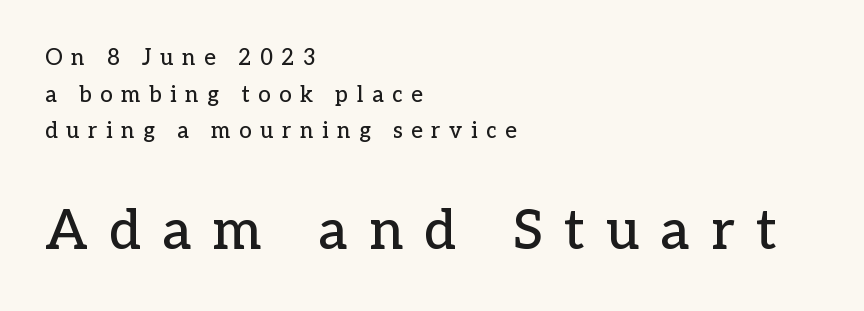
{"serif": "yes", "italic": "no", "width": "normal", "stroke_contrast": "low", "x_height": "medium", "monospaced": "no", "underline": "no", "align": "left", "line_spacing": "normal", "line_spacing_ratio": 1.66, "letter_spacing": "wide", "letter_spacing_em": 0.39, "larger_block": "second", "size_ratio": 2.5, "glyph_px": 55}
